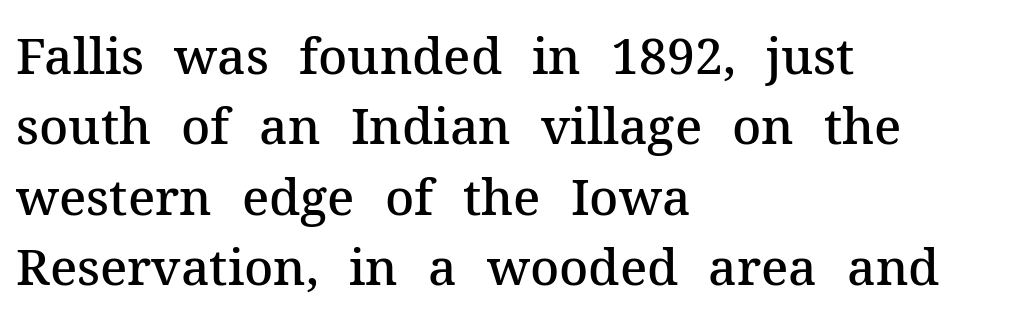
The image shows 50 px semibold serif type, upright; set left-aligned, normal line spacing (1.41x), normal letter spacing, not underlined; medium stroke contrast and a medium x-height.
